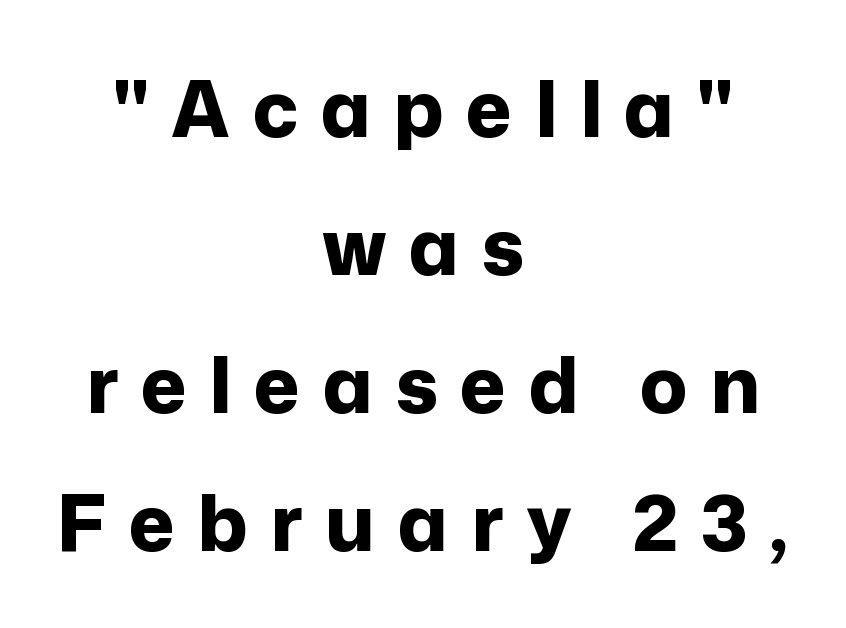
{"serif": "no", "italic": "no", "bold": "yes", "weight": "bold", "width": "normal", "stroke_contrast": "low", "x_height": "medium", "monospaced": "no", "underline": "no", "align": "center", "line_spacing_ratio": 1.77, "letter_spacing": "wide", "letter_spacing_em": 0.29, "glyph_px": 78}
